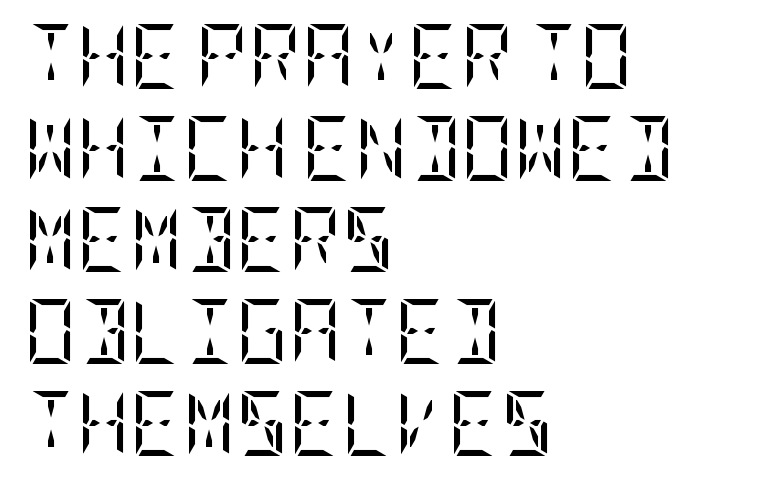
One-word summary of the alignment: left. Each stroke keeps to a modest, everyday thickness or less. The strip under each line holds only bare page. The passage shown stacks its lines at a standard gap. You can tell it's not italic because the verticals are truly vertical. The typeface chosen for these lines features serifs.
